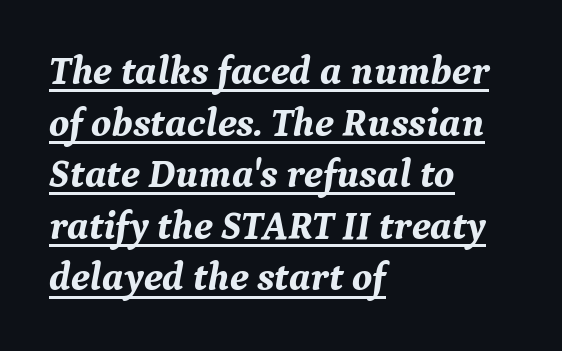
Q: Is the text bold? A: Yes.
Q: Is the text italic (slanted)? A: Yes, it leans right by about 9 degrees.
Q: Is the typeface a serif or a sans-serif typeface? A: Serif.
Q: Is the text underlined? A: Yes.
Q: How is the paragraph aligned? A: Left-aligned.
Q: Is the spacing between letters normal or unusually wide? A: Normal.
Q: Is the spacing between lines tight, normal or loose? A: Normal.
Q: Width (condensed, normal, or wide)? A: Normal.
Q: Stroke contrast? A: Medium.
Q: x-height? A: Medium.
Q: Monospaced? A: No.
